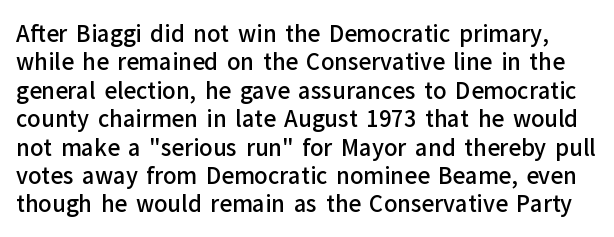
{"italic": "no", "bold": "semi", "underline": "no", "line_spacing": "normal", "line_spacing_ratio": 1.29, "letter_spacing": "normal", "letter_spacing_em": 0.0, "glyph_px": 22}
